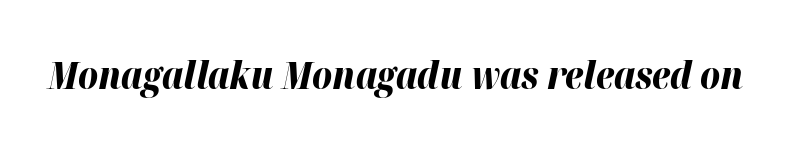
Q: Is the text bold? A: Yes.
Q: Is the text italic (slanted)? A: Yes, it leans right by about 12 degrees.
Q: Is the text underlined? A: No.
Q: Is the spacing between letters normal or unusually wide? A: Normal.
Q: Width (condensed, normal, or wide)? A: Normal.
Q: Stroke contrast? A: High.
Q: x-height? A: Medium.
Q: Monospaced? A: No.
